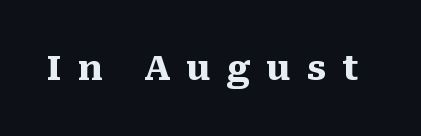
{"serif": "yes", "italic": "no", "bold": "yes", "weight": "heavy", "width": "normal", "stroke_contrast": "medium", "x_height": "medium", "monospaced": "no", "underline": "no", "letter_spacing": "wide", "letter_spacing_em": 0.46, "glyph_px": 35}
